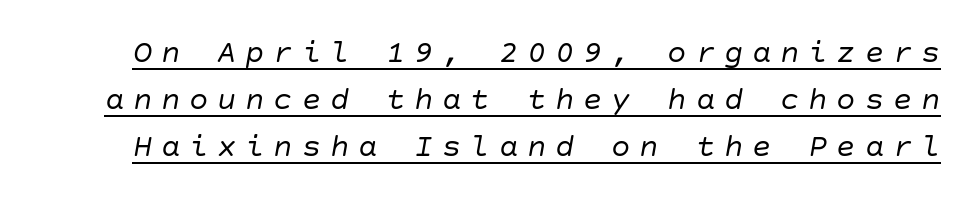
The image shows 32 px regular-weight type, italic (leaning right); set normal line spacing (1.47x), unusually wide letter spacing (+0.28 em), underlined; low stroke contrast and a large x-height.
